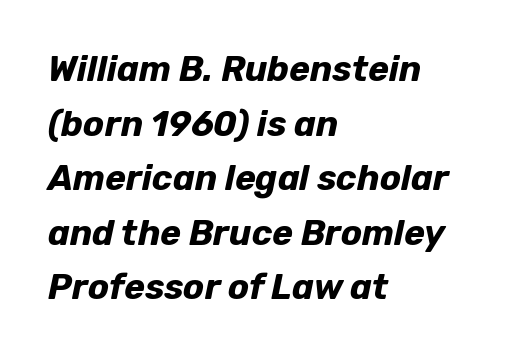
Q: Is the text bold? A: Yes.
Q: Is the text italic (slanted)? A: Yes, it leans right by about 12 degrees.
Q: Is the text underlined? A: No.
Q: How is the paragraph aligned? A: Left-aligned.
Q: Is the spacing between letters normal or unusually wide? A: Normal.
Q: Is the spacing between lines tight, normal or loose? A: Normal.
Q: Width (condensed, normal, or wide)? A: Normal.
Q: Stroke contrast? A: Low.
Q: x-height? A: Medium.
Q: Monospaced? A: No.
